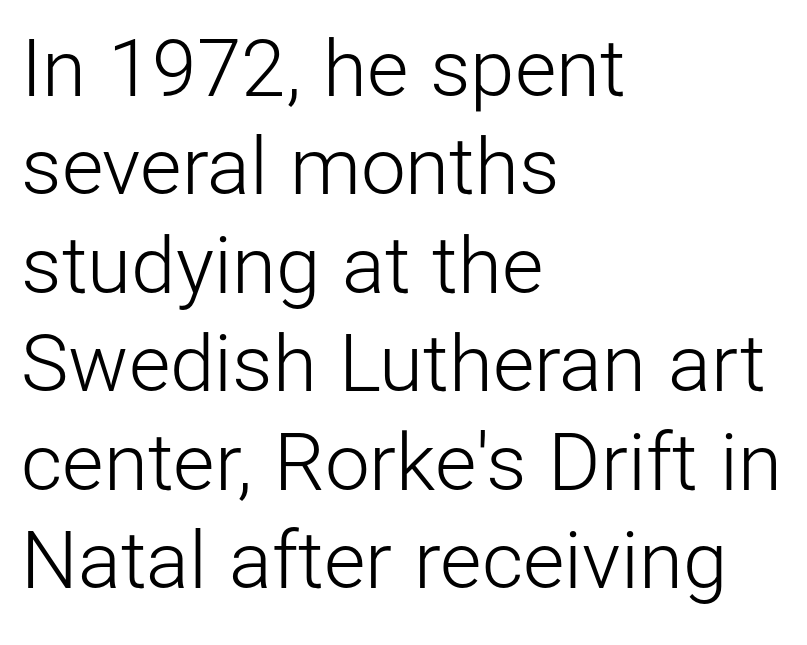
{"serif": "no", "italic": "no", "bold": "no", "weight": "light", "width": "normal", "stroke_contrast": "low", "x_height": "medium", "monospaced": "no", "underline": "no", "align": "left", "line_spacing_ratio": 1.23, "letter_spacing": "normal", "letter_spacing_em": 0.0, "glyph_px": 80}
